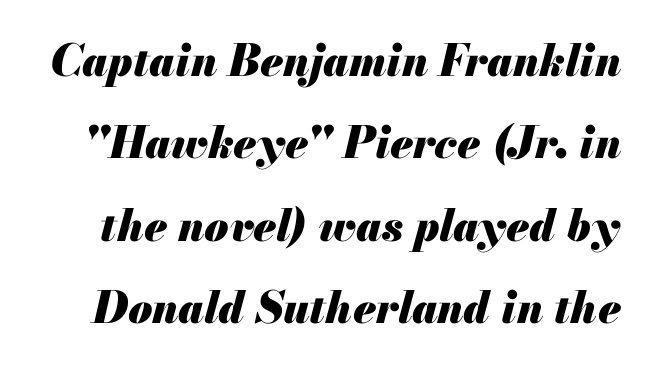
The image shows 44 px heavy type, italic (leaning right); set line spacing 1.87x, normal letter spacing, not underlined; medium stroke contrast and a small x-height.
